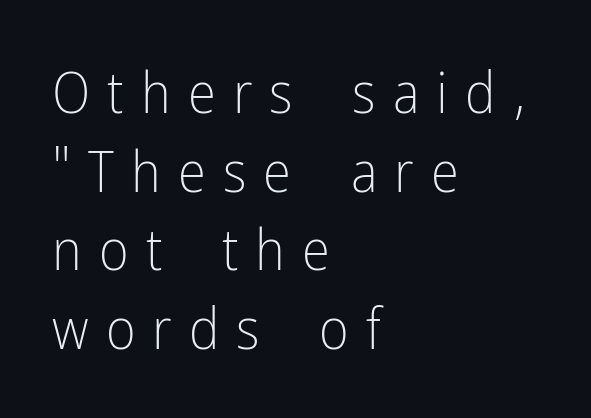
Q: Is the text bold? A: No.
Q: Is the text italic (slanted)? A: No, it is upright.
Q: Is the typeface a serif or a sans-serif typeface? A: Sans-serif.
Q: Is the text underlined? A: No.
Q: How is the paragraph aligned? A: Left-aligned.
Q: Is the spacing between letters normal or unusually wide? A: Unusually wide.
Q: Is the spacing between lines tight, normal or loose? A: Normal.
Q: Width (condensed, normal, or wide)? A: Condensed.
Q: Stroke contrast? A: Low.
Q: x-height? A: Medium.
Q: Monospaced? A: No.
